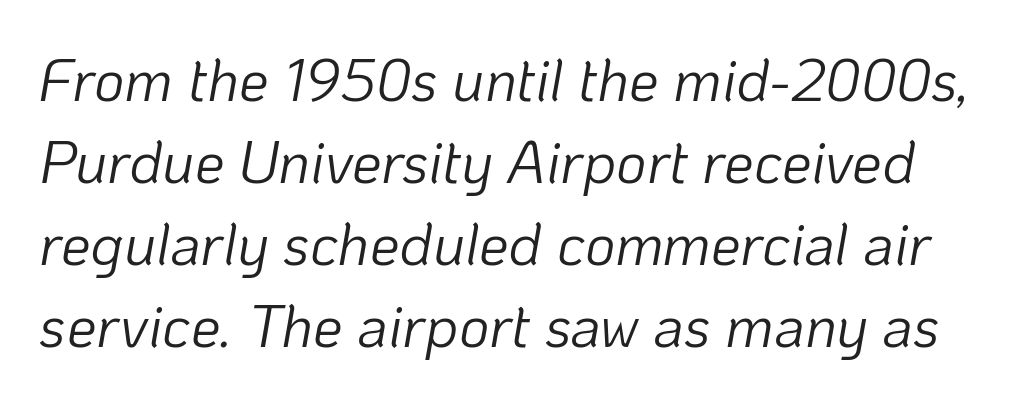
The image shows 59 px light type, italic (leaning right); set normal line spacing (1.39x), normal letter spacing, not underlined; low stroke contrast and a medium x-height.
